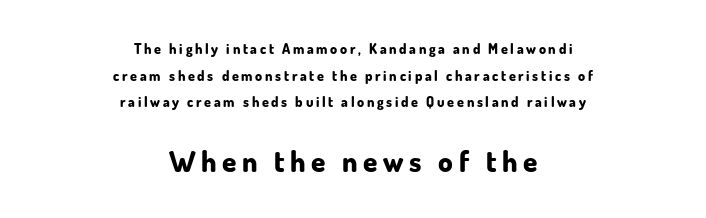
Q: Is the text bold? A: Yes.
Q: Is the text italic (slanted)? A: No, it is upright.
Q: Is the typeface a serif or a sans-serif typeface? A: Sans-serif.
Q: Is the text underlined? A: No.
Q: How is the paragraph aligned? A: Centered.
Q: Is the spacing between lines tight, normal or loose? A: Loose.
Q: Which block of text is set in a larger size, the first (top) or the second (bottom)? A: The second (bottom) one.
Q: Width (condensed, normal, or wide)? A: Normal.
Q: Stroke contrast? A: Low.
Q: x-height? A: Small.
Q: Monospaced? A: No.
